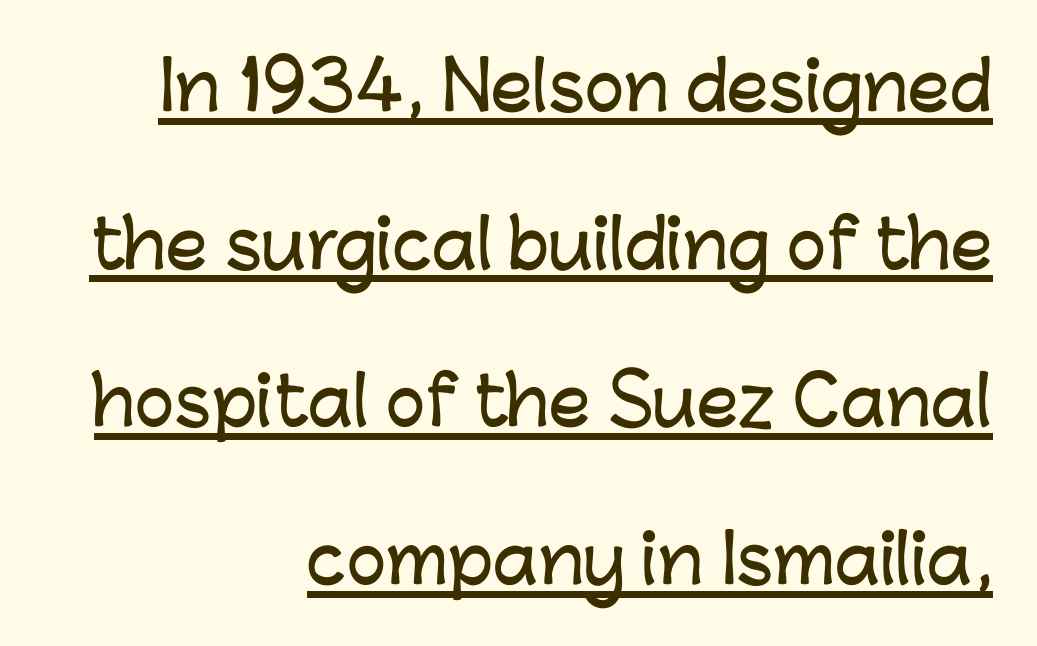
Q: Is the text italic (slanted)? A: No, it is upright.
Q: Is the typeface a serif or a sans-serif typeface? A: Sans-serif.
Q: Is the text underlined? A: Yes.
Q: How is the paragraph aligned? A: Right-aligned.
Q: Is the spacing between letters normal or unusually wide? A: Normal.
Q: Is the spacing between lines tight, normal or loose? A: Loose.
Q: Width (condensed, normal, or wide)? A: Normal.
Q: Stroke contrast? A: Low.
Q: x-height? A: Medium.
Q: Monospaced? A: No.
